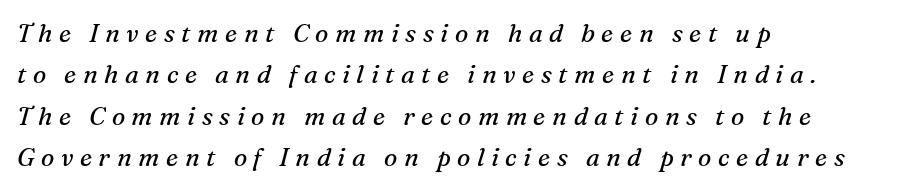
On a weight scale, this lands at 450 or below. Compared with typical body copy, the letter spacing here is much looser. The area under the type is left untouched. Quick note: interline space is typical. If you drew a line through each stem, it would be angled.
